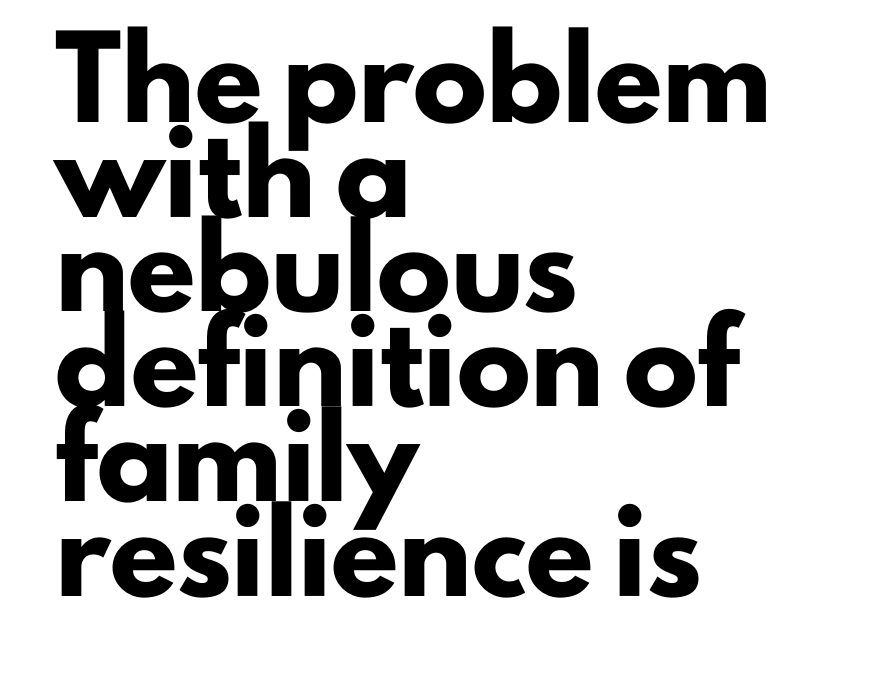
{"serif": "no", "italic": "no", "bold": "yes", "weight": "heavy", "width": "normal", "stroke_contrast": "low", "x_height": "small", "monospaced": "no", "underline": "no", "align": "left", "line_spacing": "normal", "line_spacing_ratio": 1.28, "letter_spacing": "normal", "letter_spacing_em": 0.0, "glyph_px": 74}
